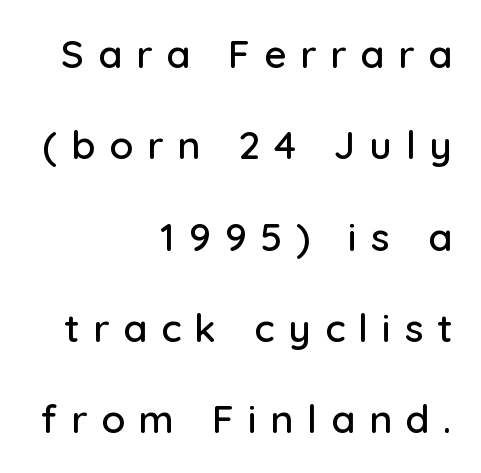
The compositor pushed each line to the right boundary. Every character sits straight up, as roman type does. Substantial extra tracking has been applied to these lines. Underlining? Definitely not there.
